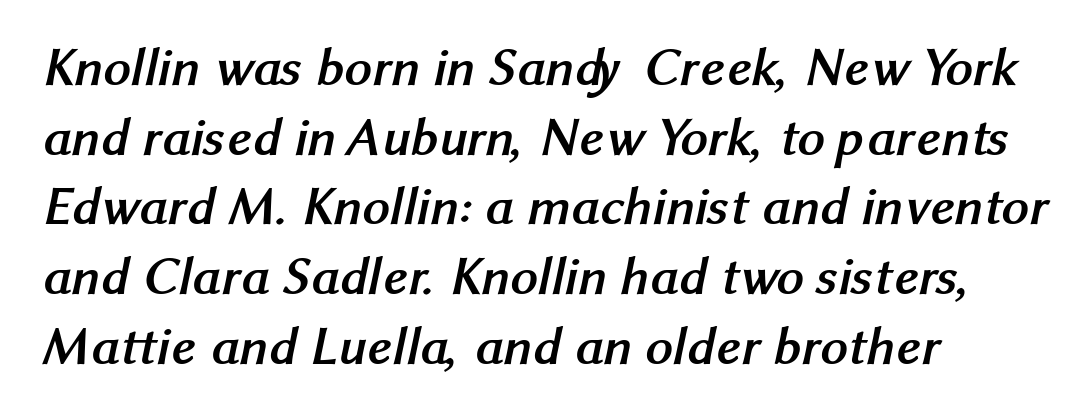
Q: Is the text bold? A: Yes.
Q: Is the typeface a serif or a sans-serif typeface? A: Sans-serif.
Q: Is the text underlined? A: No.
Q: How is the paragraph aligned? A: Left-aligned.
Q: Is the spacing between letters normal or unusually wide? A: Normal.
Q: Is the spacing between lines tight, normal or loose? A: Normal.
Q: Width (condensed, normal, or wide)? A: Normal.
Q: Stroke contrast? A: Medium.
Q: x-height? A: Medium.
Q: Monospaced? A: No.
